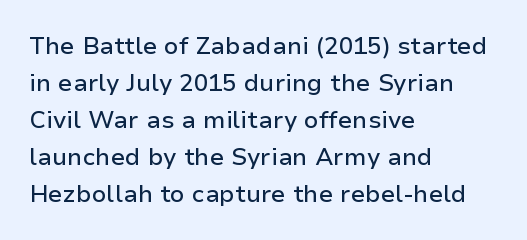
The image shows 24 px text type, upright; set left-aligned, normal line spacing (1.54x), normal letter spacing, not underlined.
